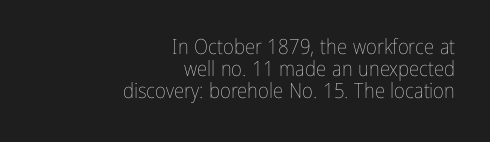
{"italic": "no", "bold": "no", "underline": "no", "align": "right", "line_spacing": "tight", "line_spacing_ratio": 1.04, "letter_spacing": "normal", "letter_spacing_em": 0.0, "glyph_px": 21}
